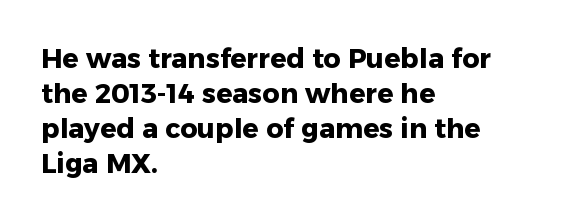
Q: Is the text bold? A: Yes.
Q: Is the text italic (slanted)? A: No, it is upright.
Q: Is the text underlined? A: No.
Q: How is the paragraph aligned? A: Left-aligned.
Q: Is the spacing between letters normal or unusually wide? A: Normal.
Q: Is the spacing between lines tight, normal or loose? A: Normal.
